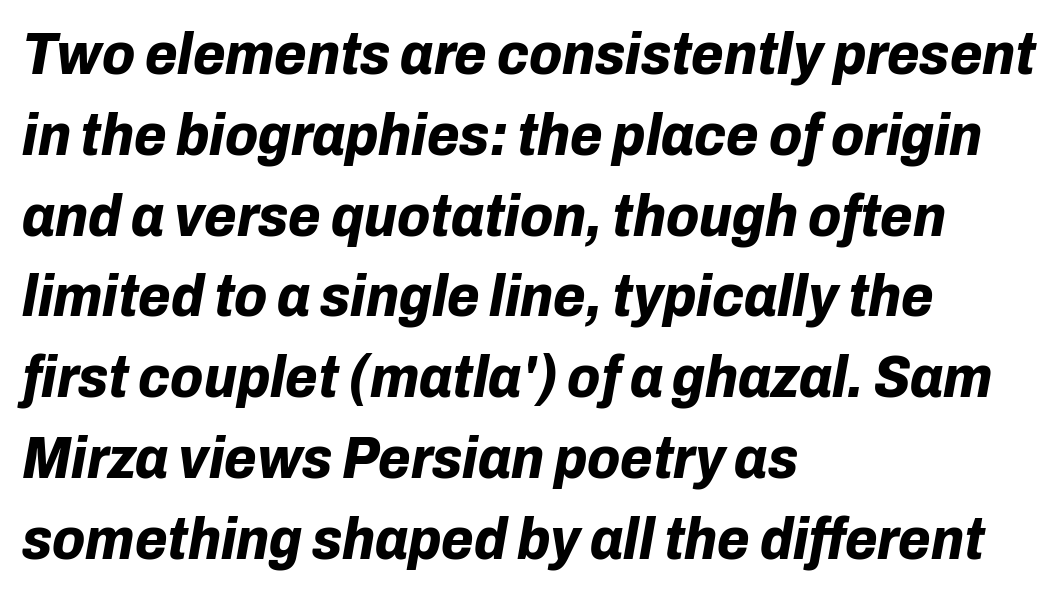
You could call the tracking neutral — neither tight nor loose. Spacing verdict: proportional, widths tailored to each character. Check the space under the baseline: it is left empty. The text carries the slant typical of an italic or oblique font. Regarding leading, the lines here are spaced in the standard way. A student would call this left alignment; a typographer would say flush left, rag right.
